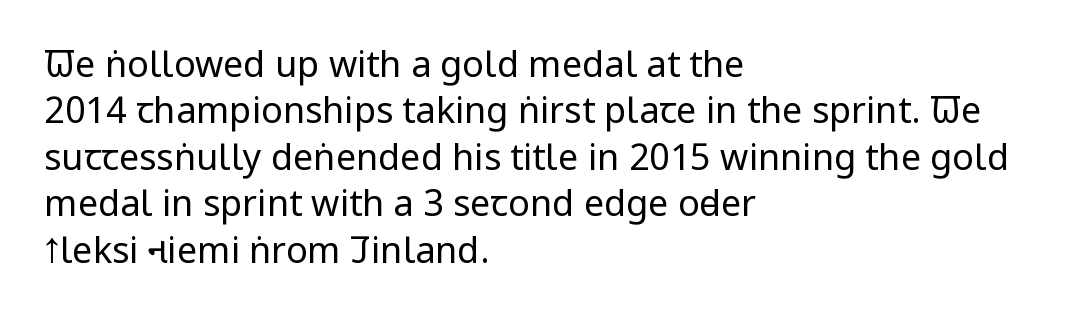
Q: Is the text bold? A: No.
Q: Is the text italic (slanted)? A: No, it is upright.
Q: Is the typeface a serif or a sans-serif typeface? A: Sans-serif.
Q: Is the text underlined? A: No.
Q: How is the paragraph aligned? A: Left-aligned.
Q: Is the spacing between letters normal or unusually wide? A: Normal.
Q: Is the spacing between lines tight, normal or loose? A: Normal.
Q: Width (condensed, normal, or wide)? A: Condensed.
Q: Stroke contrast? A: Low.
Q: x-height? A: Large.
Q: Monospaced? A: No.
